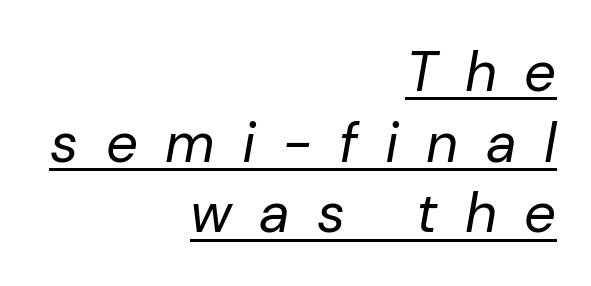
The face used here is proportionally spaced, like ordinary book or web type. Decoration check: the copy is underlined. The text carries the slant typical of an italic or oblique font. Students, note that the glyphs here are deliberately spaced far apart. The lines are quadded right. The typeface has the unassuming heft of standard copy or less.
